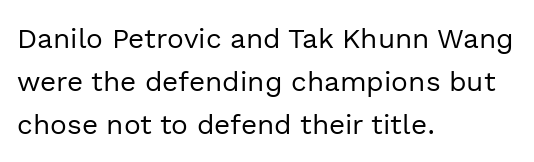
The image shows 28 px regular-weight sans-serif type, upright; set left-aligned, normal line spacing (1.54x), normal letter spacing, not underlined; a medium x-height.
